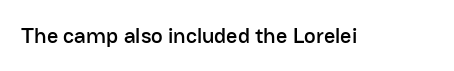
The image shows 22 px text type, upright; set normal letter spacing, not underlined.
